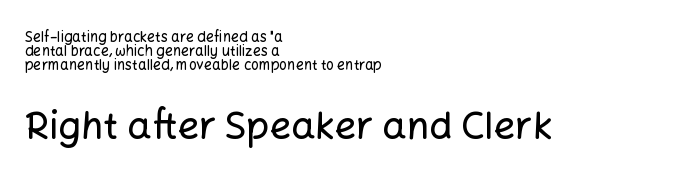
The image shows 38 px sans-serif type, upright; set left-aligned, tight line spacing (1.0x), normal letter spacing, not underlined; the second (bottom) block is 2.71x larger; low stroke contrast and a medium x-height.
